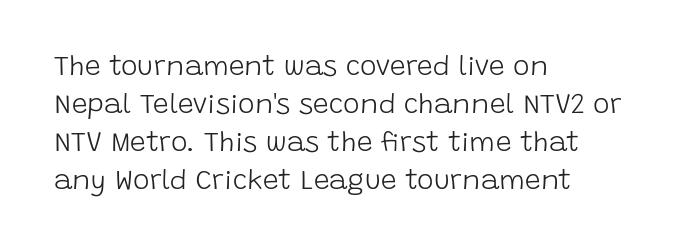
{"serif": "no", "italic": "no", "bold": "no", "weight": "light", "width": "normal", "stroke_contrast": "low", "x_height": "large", "monospaced": "no", "underline": "no", "align": "left", "line_spacing": "normal", "line_spacing_ratio": 1.36, "letter_spacing": "normal", "letter_spacing_em": 0.0, "glyph_px": 28}
